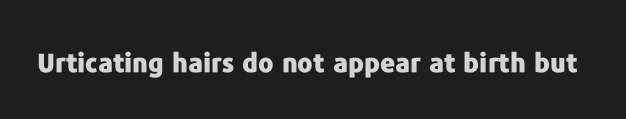
Only glyphs here, with clear space below each row. Rendered with straight, roman letterforms. The glyphs have the mass of a bold cut. Observe the ordinary spacing: letters are neighbours, not strangers.
